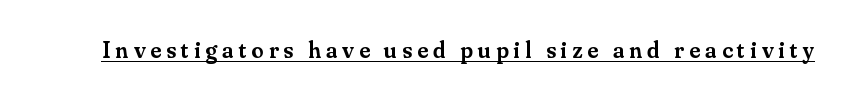
{"italic": "no", "bold": "semi", "underline": "yes", "letter_spacing": "wide", "letter_spacing_em": 0.22, "glyph_px": 24}
